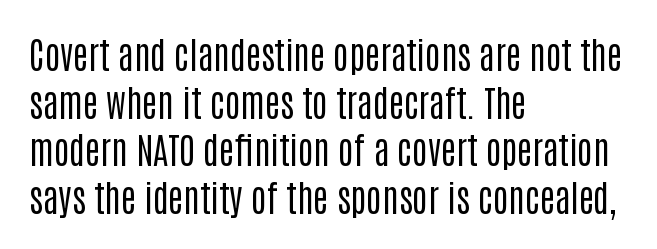
Compared with typical paragraphs, the rows here are spaced about the same. The lettering stays uniformly vertical, giving the passage a roman look. You can tell from the bare stems that sans-serif type was used. These glyphs show unthickened strokes, regular width or finer.
